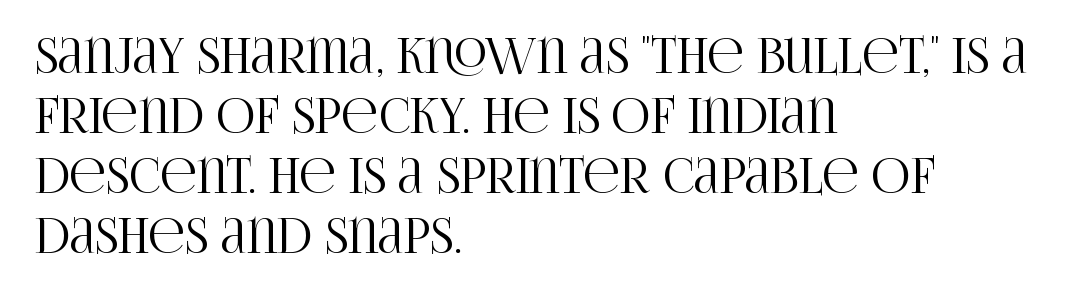
The image shows 48 px condensed serif type, upright; set left-aligned, normal line spacing (1.25x), normal letter spacing, not underlined; high stroke contrast and a large x-height.
